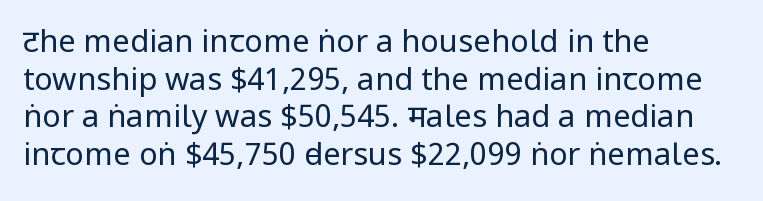
The face looks like a standard text weight, possibly lighter. This rendering features lettering with no underline. You can tell it's not italic because the verticals are truly vertical. If you drew a ruler down the left edge, every line would touch it.
